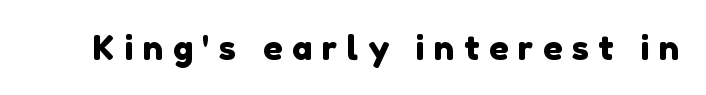
{"serif": "no", "width": "normal", "x_height": "medium", "monospaced": "no", "underline": "no", "letter_spacing": "wide", "letter_spacing_em": 0.28, "glyph_px": 34}
